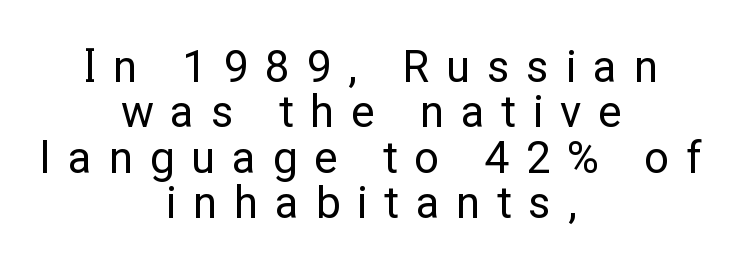
The typesetter chose a symmetrical, centered arrangement here. The typography opts for an upright posture over an oblique one. Heft: none added — not bold. Check where the strokes stop: nothing finishes them off — pure sans.
